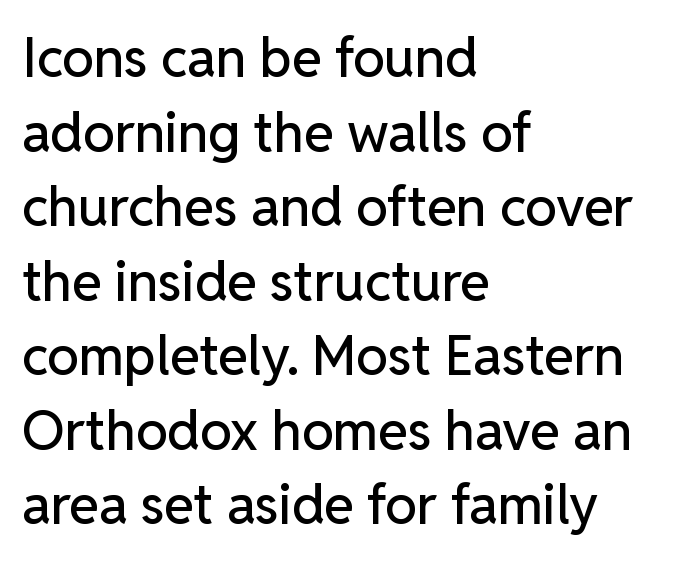
Q: Is the text italic (slanted)? A: No, it is upright.
Q: Is the typeface a serif or a sans-serif typeface? A: Sans-serif.
Q: Is the text underlined? A: No.
Q: How is the paragraph aligned? A: Left-aligned.
Q: Is the spacing between letters normal or unusually wide? A: Normal.
Q: Is the spacing between lines tight, normal or loose? A: Normal.
Q: Width (condensed, normal, or wide)? A: Normal.
Q: Stroke contrast? A: Low.
Q: x-height? A: Medium.
Q: Monospaced? A: No.
